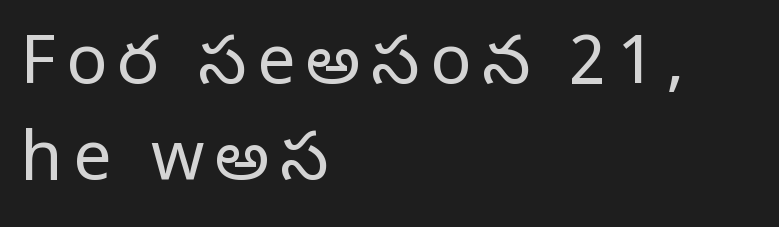
The lines in this sample share a left origin and differ only in where they stop. Upright lettering throughout. Here the designer chose a conventional face with non-uniform glyph widths. Regarding leading, the lines here are spaced in the standard way. Type without underlining. This reads as an unemphasized weight, regular at the heaviest.
